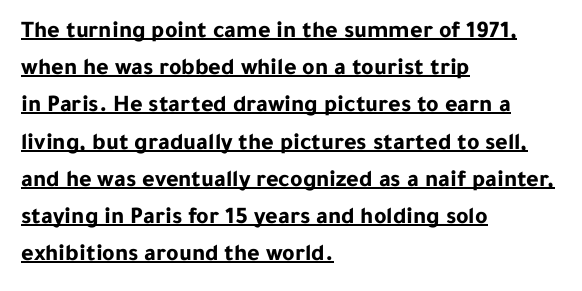
The image shows 24 px bold type, upright; set left-aligned, normal line spacing (1.55x), normal letter spacing, underlined.
